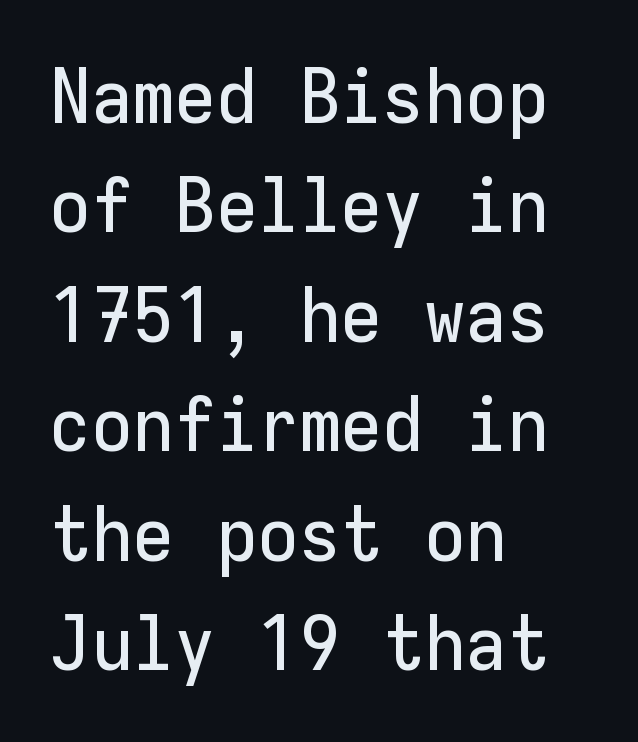
{"serif": "no", "italic": "no", "width": "normal", "stroke_contrast": "low", "x_height": "medium", "monospaced": "yes", "underline": "no", "align": "left", "line_spacing": "normal", "line_spacing_ratio": 1.44, "letter_spacing": "normal", "letter_spacing_em": 0.0, "glyph_px": 76}
